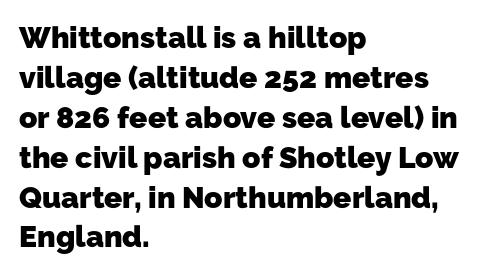
{"serif": "no", "bold": "yes", "weight": "heavy", "width": "normal", "stroke_contrast": "low", "x_height": "medium", "monospaced": "no", "underline": "no", "align": "left", "line_spacing": "normal", "line_spacing_ratio": 1.33, "letter_spacing": "normal", "letter_spacing_em": 0.0, "glyph_px": 30}
